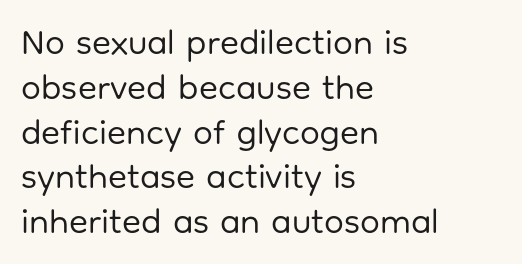
Alignment: flush left. Clear beneath every line of the passage. Posture: straight, roman, zero tilt. This reads as an unemphasized weight, regular at the heaviest. A typesetter would label this face a sans. Honestly, the letter spacing is just normal — you wouldn't notice it.
